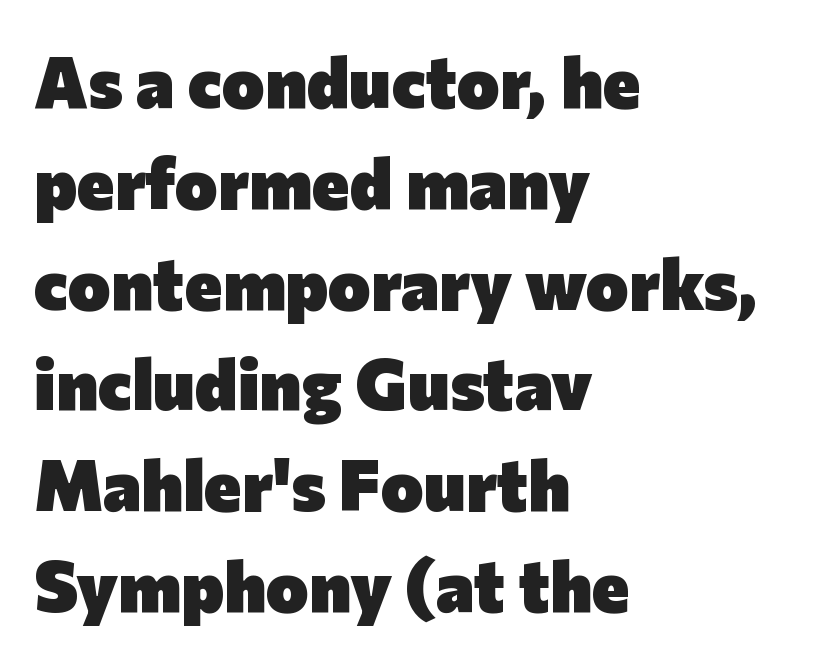
{"serif": "no", "italic": "no", "bold": "yes", "weight": "heavy", "width": "normal", "stroke_contrast": "low", "x_height": "medium", "monospaced": "no", "underline": "no", "align": "left", "line_spacing": "normal", "line_spacing_ratio": 1.4, "letter_spacing": "normal", "letter_spacing_em": 0.0, "glyph_px": 72}
